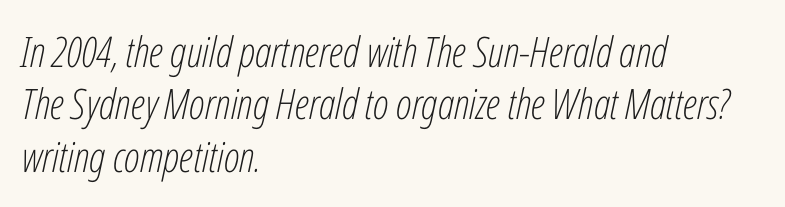
This sample is left-justified, so line endings fall wherever the words run out. Nothing heavy about these letters — not bold at all. You could not count columns in this text — the font is proportionally spaced. Default kerning and tracking; the words read as compact shapes.
